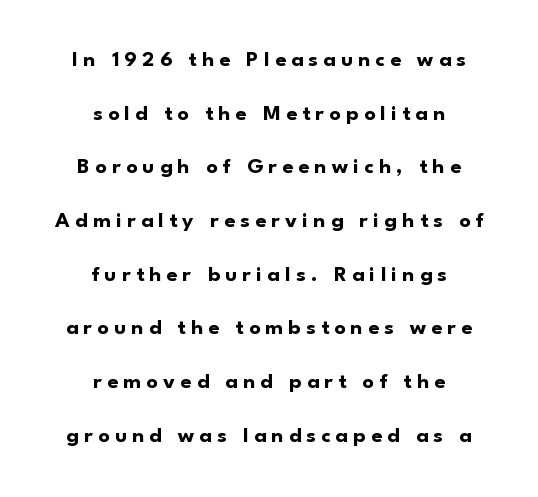
{"italic": "no", "bold": "yes", "underline": "no", "align": "center", "line_spacing": "loose", "line_spacing_ratio": 2.44, "letter_spacing": "wide", "letter_spacing_em": 0.24, "glyph_px": 22}
